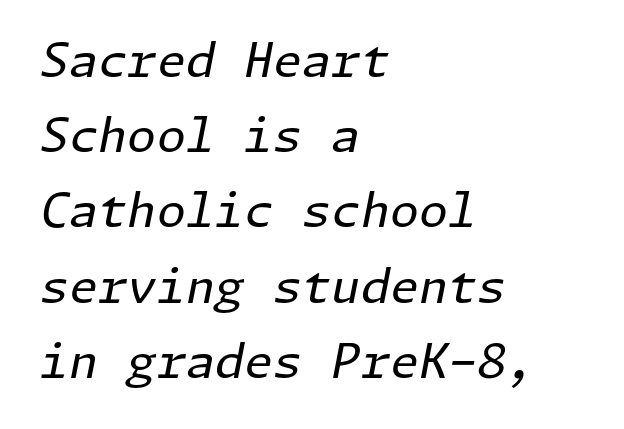
Q: Is the text bold? A: No.
Q: Is the text italic (slanted)? A: Yes, it leans right by about 11 degrees.
Q: Is the text underlined? A: No.
Q: How is the paragraph aligned? A: Left-aligned.
Q: Is the spacing between letters normal or unusually wide? A: Normal.
Q: Is the spacing between lines tight, normal or loose? A: Normal.
Q: Width (condensed, normal, or wide)? A: Normal.
Q: Stroke contrast? A: Low.
Q: x-height? A: Medium.
